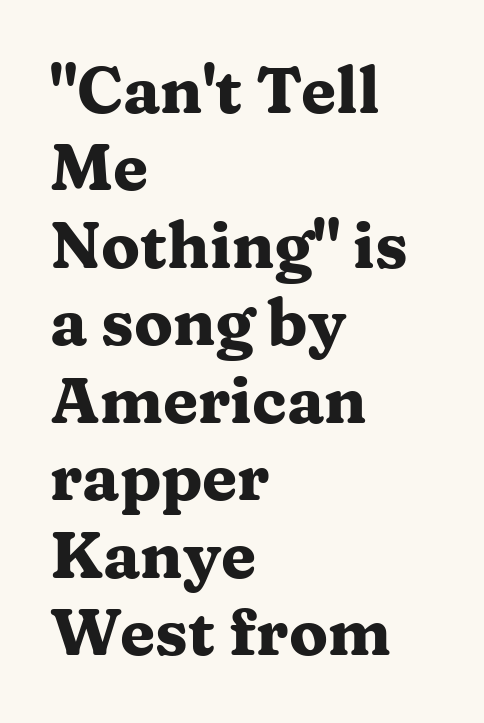
The image shows 64 px heavy, wide serif type, upright; set left-aligned, line spacing 1.21x, normal letter spacing, not underlined; medium stroke contrast and a medium x-height.
